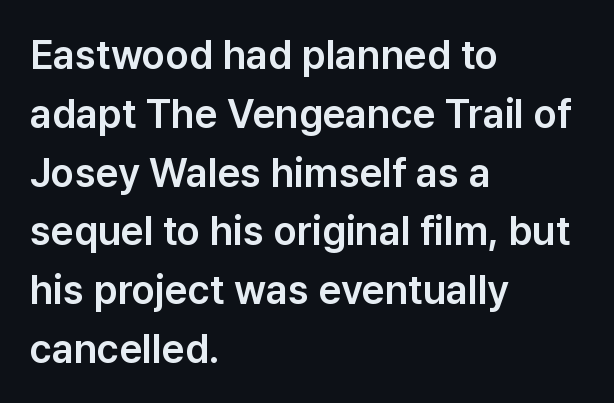
Q: Is the text italic (slanted)? A: No, it is upright.
Q: Is the typeface a serif or a sans-serif typeface? A: Sans-serif.
Q: Is the text underlined? A: No.
Q: How is the paragraph aligned? A: Left-aligned.
Q: Is the spacing between letters normal or unusually wide? A: Normal.
Q: Is the spacing between lines tight, normal or loose? A: Normal.
Q: Width (condensed, normal, or wide)? A: Normal.
Q: Stroke contrast? A: Low.
Q: x-height? A: Medium.
Q: Monospaced? A: No.
